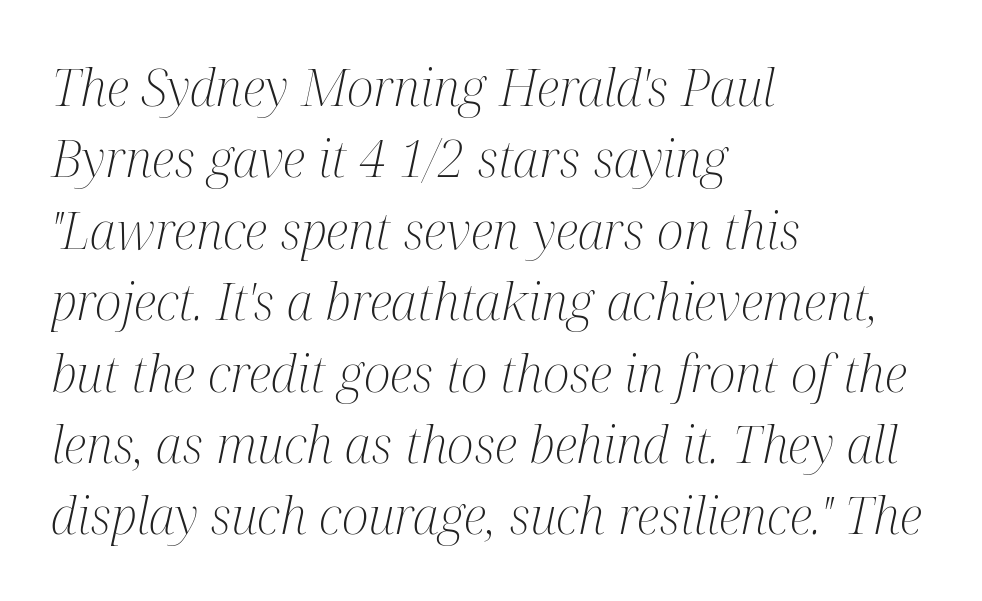
The image shows 51 px light, condensed serif type, italic (leaning right); set left-aligned, normal line spacing (1.4x), normal letter spacing, not underlined; medium stroke contrast and a medium x-height.
